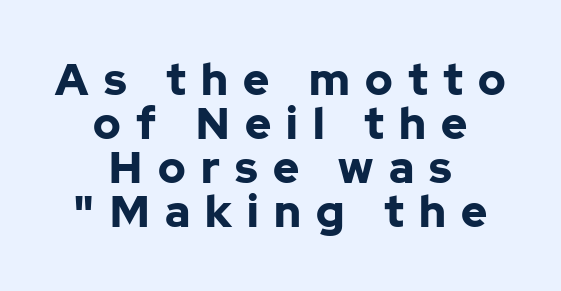
Q: Is the text bold? A: Yes.
Q: Is the text italic (slanted)? A: No, it is upright.
Q: Is the typeface a serif or a sans-serif typeface? A: Sans-serif.
Q: Is the text underlined? A: No.
Q: How is the paragraph aligned? A: Centered.
Q: Is the spacing between letters normal or unusually wide? A: Unusually wide.
Q: Is the spacing between lines tight, normal or loose? A: Tight.
Q: Width (condensed, normal, or wide)? A: Normal.
Q: Stroke contrast? A: Low.
Q: x-height? A: Medium.
Q: Monospaced? A: No.
